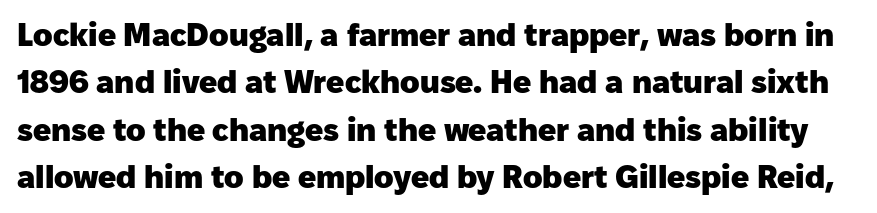
Note the varied advance widths — an 'i' is clearly narrower than an 'm'. Note: no serifs on the glyphs. A typesetter would mark this as roman, not italic. These lines carry a lot of weight — the face is fully bold. Successive baselines arrive at the customary interval.
